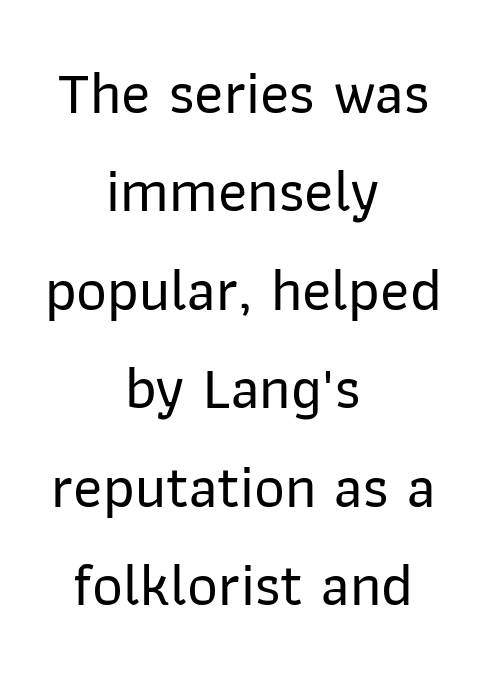
The image shows 60 px sans-serif type, upright; set centered, normal line spacing (1.64x), normal letter spacing, not underlined; low stroke contrast and a medium x-height.
